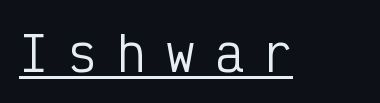
Typographically, this falls in the sans-serif category. Emphasis is given by a line drawn under the lettering. Caption: face not bold, strokes unweighted. You could count columns in this text — the font is strictly monospaced. Someone cranked the tracking dial way up on this one.
